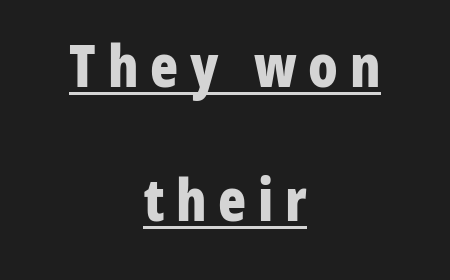
{"serif": "no", "italic": "no", "bold": "yes", "weight": "bold", "width": "condensed", "stroke_contrast": "low", "x_height": "medium", "monospaced": "no", "underline": "yes", "align": "center", "line_spacing": "loose", "line_spacing_ratio": 2.31, "letter_spacing": "wide", "letter_spacing_em": 0.2, "glyph_px": 58}
